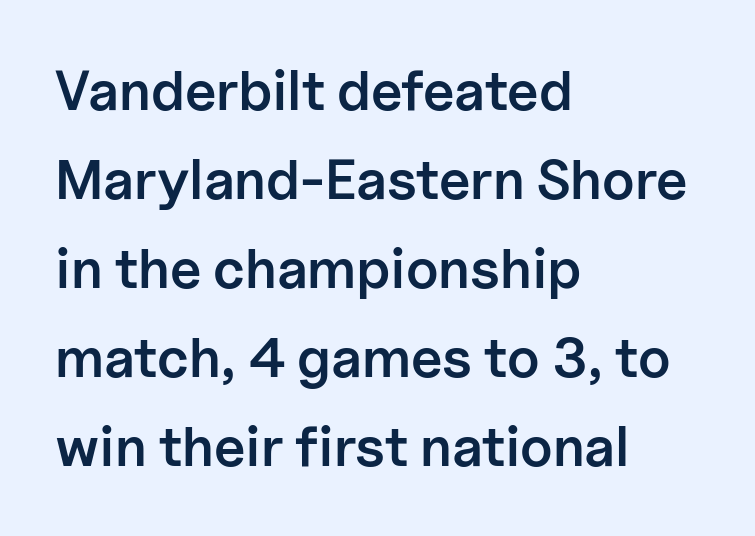
Q: Is the text bold? A: Semi-bold.
Q: Is the text italic (slanted)? A: No, it is upright.
Q: Is the typeface a serif or a sans-serif typeface? A: Sans-serif.
Q: Is the text underlined? A: No.
Q: How is the paragraph aligned? A: Left-aligned.
Q: Is the spacing between letters normal or unusually wide? A: Normal.
Q: Is the spacing between lines tight, normal or loose? A: Normal.
Q: Width (condensed, normal, or wide)? A: Normal.
Q: Stroke contrast? A: Low.
Q: x-height? A: Medium.
Q: Monospaced? A: No.
